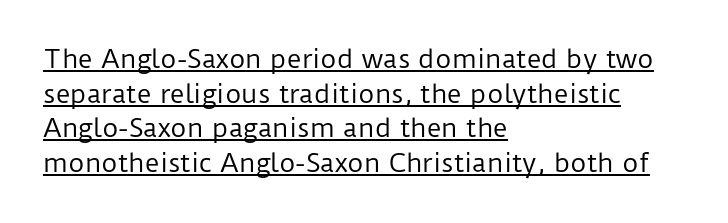
Regular leading. The strokes are not fattened; the text isn't bold. Emphasis is given by a line drawn under the lettering. Tracking here is standard; glyphs follow each other at the usual distance. Characters remain perfectly vertical along every line.
